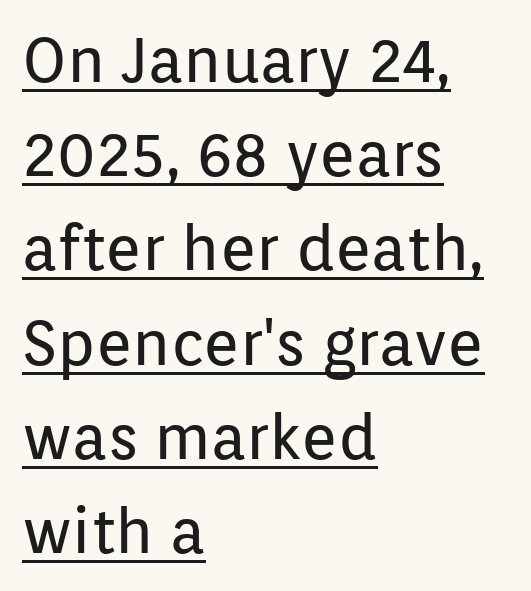
{"serif": "no", "italic": "no", "bold": "no", "weight": "regular", "width": "normal", "stroke_contrast": "low", "x_height": "medium", "monospaced": "no", "underline": "yes", "align": "left", "line_spacing": "normal", "line_spacing_ratio": 1.52, "letter_spacing": "normal", "letter_spacing_em": 0.0, "glyph_px": 62}
